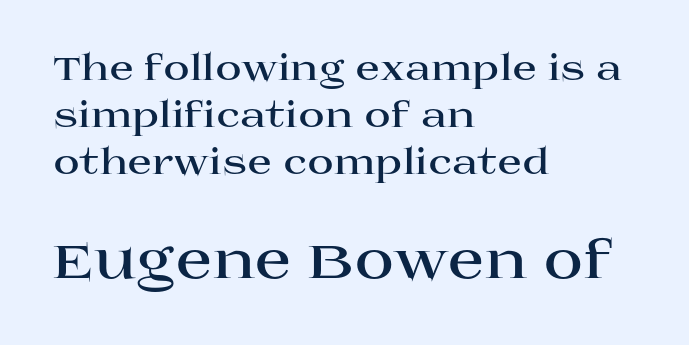
Q: Is the text bold? A: Yes.
Q: Is the text italic (slanted)? A: No, it is upright.
Q: Is the typeface a serif or a sans-serif typeface? A: Serif.
Q: Is the text underlined? A: No.
Q: How is the paragraph aligned? A: Left-aligned.
Q: Is the spacing between letters normal or unusually wide? A: Normal.
Q: Is the spacing between lines tight, normal or loose? A: Normal.
Q: Which block of text is set in a larger size, the first (top) or the second (bottom)? A: The second (bottom) one.
Q: Width (condensed, normal, or wide)? A: Wide.
Q: Stroke contrast? A: High.
Q: x-height? A: Large.
Q: Monospaced? A: No.
